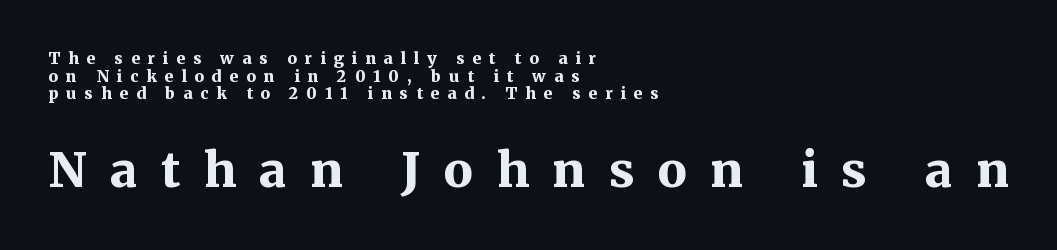
Proportional: the letters do not fall into vertical columns. Tall strokes in this sample are plumb rather than angled. The letters are bold, with thick, heavy strokes. Bare-footed words on every line. The letterforms stand isolated, each surrounded by extra space.
